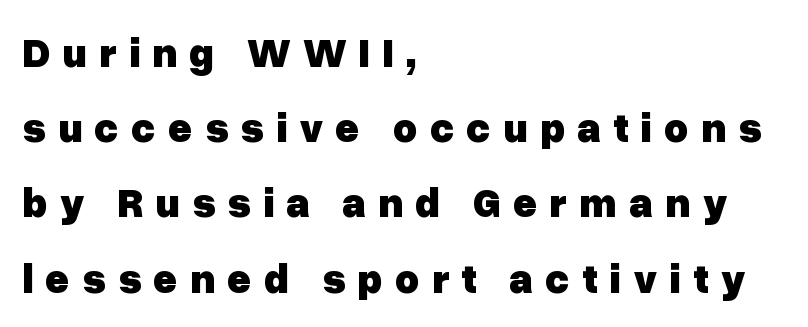
Q: Is the text bold? A: Yes.
Q: Is the text italic (slanted)? A: No, it is upright.
Q: Is the typeface a serif or a sans-serif typeface? A: Sans-serif.
Q: Is the text underlined? A: No.
Q: How is the paragraph aligned? A: Left-aligned.
Q: Is the spacing between letters normal or unusually wide? A: Unusually wide.
Q: Width (condensed, normal, or wide)? A: Normal.
Q: Stroke contrast? A: Low.
Q: x-height? A: Medium.
Q: Monospaced? A: No.
